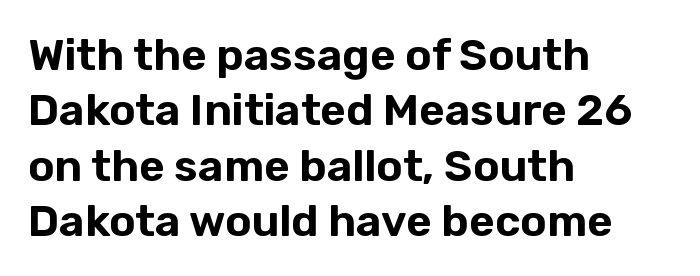
{"serif": "no", "italic": "no", "width": "normal", "stroke_contrast": "low", "x_height": "medium", "monospaced": "no", "underline": "no", "align": "left", "line_spacing": "normal", "line_spacing_ratio": 1.26, "letter_spacing": "normal", "letter_spacing_em": 0.0, "glyph_px": 44}
